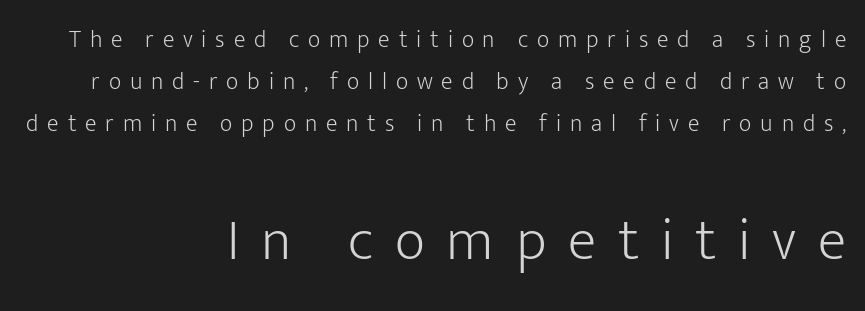
The letters stand straight up with perfectly vertical stems. The rag falls on the left side of this text block. Stems here are at most as thick as an everyday book face. Note: no serifs on the glyphs.
